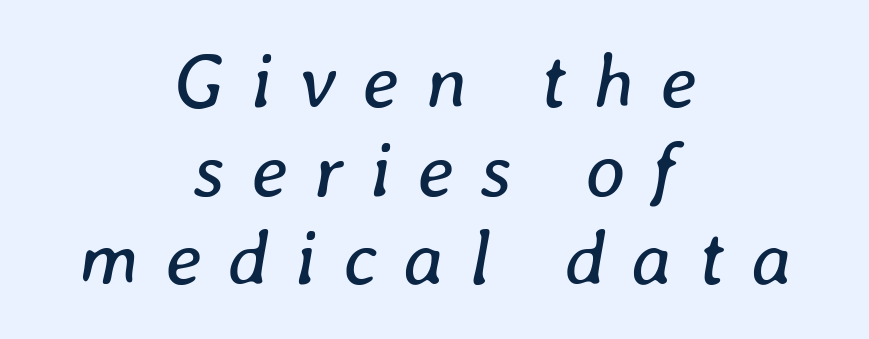
Varying glyph widths throughout — classic text-font behaviour. This rendering widens character spacing well past its baseline value. If you drew a line through each stem, it would be angled. Has an underline been added? It has not.
